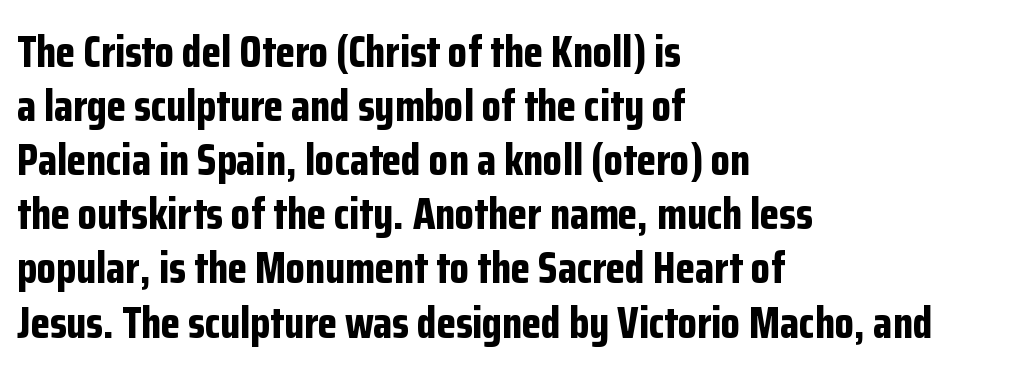
Glance below the letters and you will spot only blank space. Unlike italic type, these characters show no tilt at all. Spacing between characters is what you'd get straight out of the box. These lines are set flush left with a ragged right edge.
